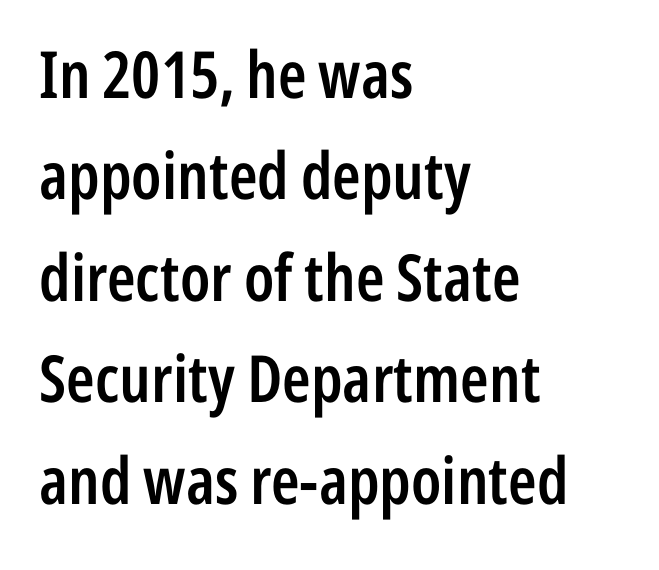
Q: Is the text bold? A: Semi-bold.
Q: Is the text italic (slanted)? A: No, it is upright.
Q: Is the typeface a serif or a sans-serif typeface? A: Sans-serif.
Q: Is the text underlined? A: No.
Q: How is the paragraph aligned? A: Left-aligned.
Q: Is the spacing between letters normal or unusually wide? A: Normal.
Q: Is the spacing between lines tight, normal or loose? A: Normal.
Q: Width (condensed, normal, or wide)? A: Condensed.
Q: Stroke contrast? A: Low.
Q: x-height? A: Medium.
Q: Monospaced? A: No.
